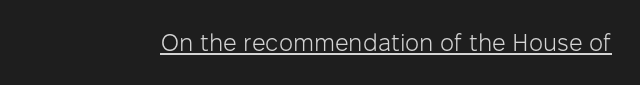
Q: Is the text bold? A: No.
Q: Is the text italic (slanted)? A: No, it is upright.
Q: Is the text underlined? A: Yes.
Q: Is the spacing between letters normal or unusually wide? A: Normal.
